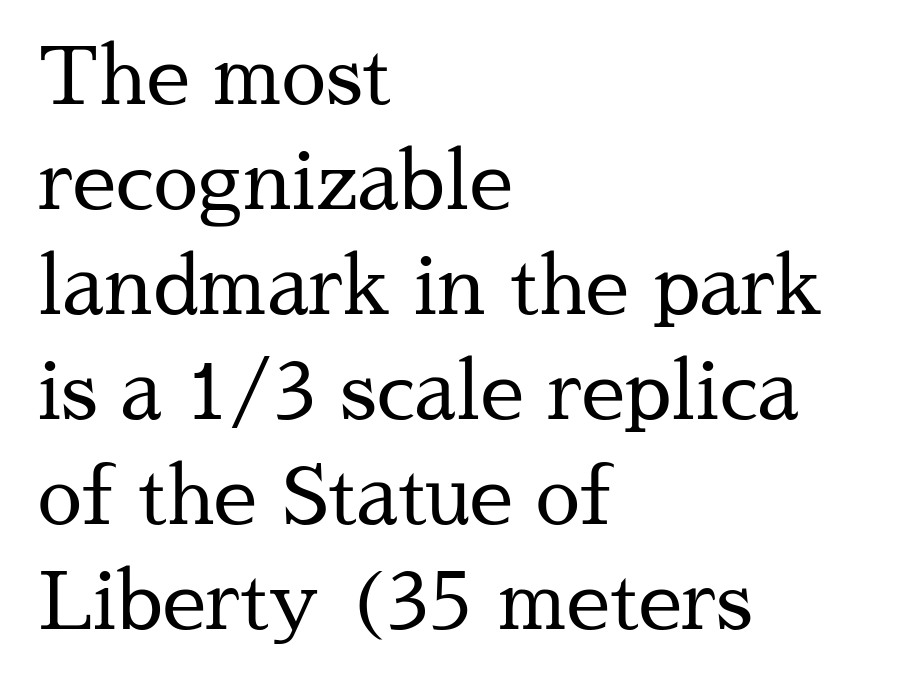
{"serif": "yes", "italic": "no", "bold": "no", "weight": "regular", "width": "normal", "stroke_contrast": "medium", "x_height": "medium", "monospaced": "no", "underline": "no", "align": "left", "line_spacing": "normal", "line_spacing_ratio": 1.33, "letter_spacing": "normal", "letter_spacing_em": 0.0, "glyph_px": 79}
